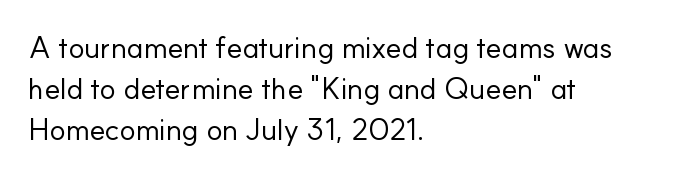
The image shows 30 px regular-weight sans-serif type, upright; set left-aligned, normal line spacing (1.36x), normal letter spacing, not underlined; low stroke contrast and a small x-height.
